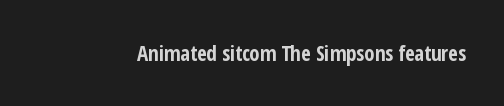
{"italic": "no", "bold": "yes", "underline": "no", "letter_spacing": "normal", "letter_spacing_em": 0.0, "glyph_px": 21}
